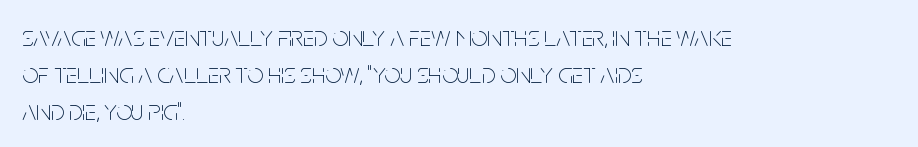
Vertically, the passage feels balanced, rows spaced as you'd expect. Counters stay open thanks to moderate or lighter strokes. These lines were composed using upright roman letters. The gaps between neighbouring characters are ordinary and unremarkable. The string is rendered with underlining switched off. Does the copy run flush right? No — it runs flush left.
